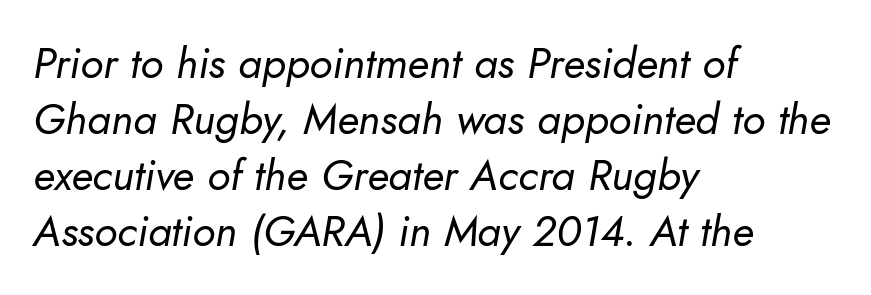
{"italic": "yes", "lean": "right", "slant_degrees": 10, "bold": "no", "weight": "regular", "width": "normal", "stroke_contrast": "low", "x_height": "small", "monospaced": "no", "underline": "no", "align": "left", "line_spacing": "normal", "line_spacing_ratio": 1.3, "letter_spacing": "normal", "letter_spacing_em": 0.0, "glyph_px": 43}
